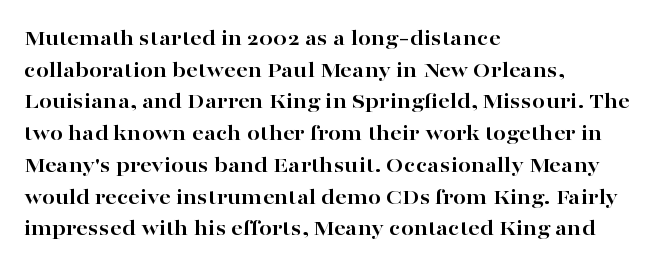
The image shows 23 px bold type, upright; set left-aligned, normal line spacing (1.38x), normal letter spacing, not underlined.
